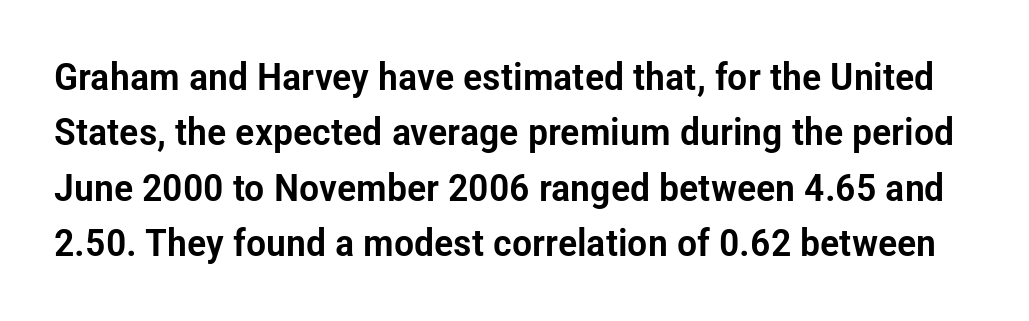
Q: Is the text italic (slanted)? A: No, it is upright.
Q: Is the typeface a serif or a sans-serif typeface? A: Sans-serif.
Q: Is the text underlined? A: No.
Q: Is the spacing between letters normal or unusually wide? A: Normal.
Q: Is the spacing between lines tight, normal or loose? A: Normal.
Q: Width (condensed, normal, or wide)? A: Condensed.
Q: Stroke contrast? A: Low.
Q: x-height? A: Medium.
Q: Monospaced? A: No.
